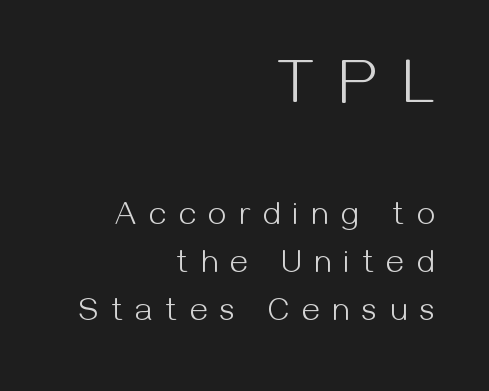
The image shows 63 px light sans-serif type, upright; set right-aligned, normal line spacing (1.5x), unusually wide letter spacing (+0.41 em), not underlined; the first (top) block is 1.97x larger; medium stroke contrast and a medium x-height.
